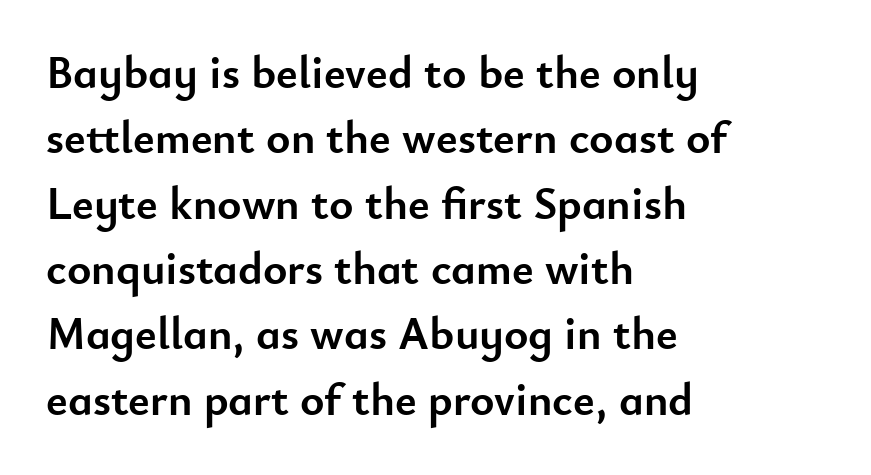
The image shows 46 px semibold sans-serif type, upright; set left-aligned, normal line spacing (1.42x), normal letter spacing, not underlined; low stroke contrast and a small x-height.
